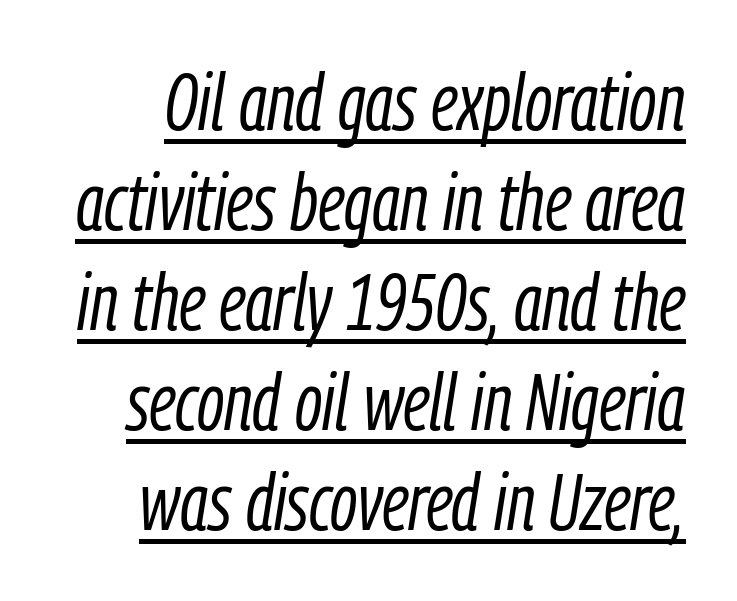
Q: Is the text bold? A: No.
Q: Is the text italic (slanted)? A: Yes, it leans right by about 9 degrees.
Q: Is the text underlined? A: Yes.
Q: Is the spacing between letters normal or unusually wide? A: Normal.
Q: Is the spacing between lines tight, normal or loose? A: Normal.
Q: Width (condensed, normal, or wide)? A: Condensed.
Q: Stroke contrast? A: Low.
Q: x-height? A: Medium.
Q: Monospaced? A: No.
